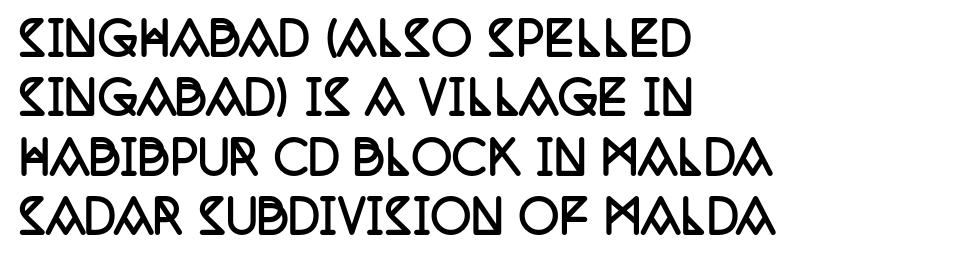
Honestly, the letter spacing is just normal — you wouldn't notice it. Beneath every word, the page is bare. These words are printed bold, with thick strokes throughout. Layout note: lines flush left.
